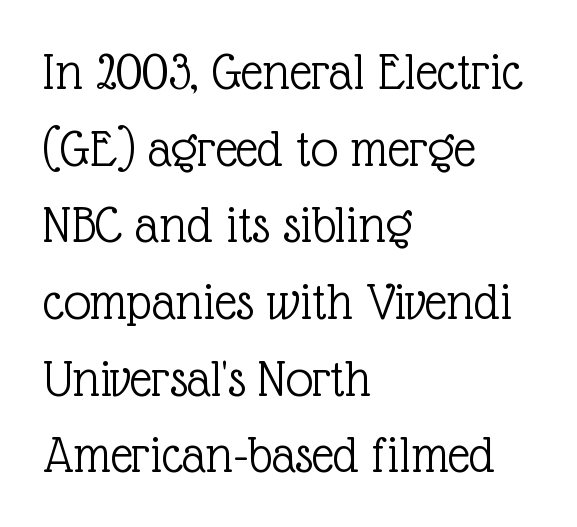
The image shows 54 px light serif type, upright; set left-aligned, normal line spacing (1.42x), normal letter spacing, not underlined; a medium x-height.
